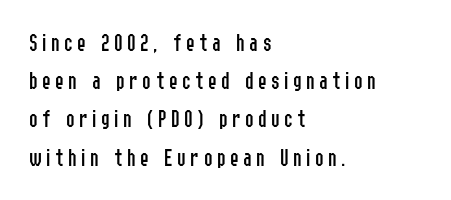
The characters are drawn with everyday or finer stroke widths. The space beneath each line is pristine and unruled. This sample uses an upright cut, with every glyph sitting square on the baseline. The leading is moderate, giving the passage an even texture. In CSS terms this would be text-align: left.
